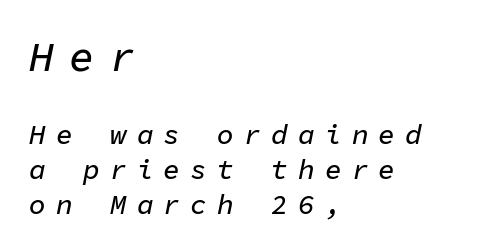
{"italic": "yes", "lean": "right", "slant_degrees": 11, "width": "normal", "stroke_contrast": "low", "x_height": "medium", "monospaced": "yes", "underline": "no", "align": "left", "line_spacing": "normal", "line_spacing_ratio": 1.26, "letter_spacing": "wide", "letter_spacing_em": 0.36, "larger_block": "first", "size_ratio": 1.5, "glyph_px": 42}
